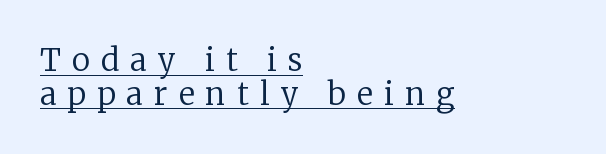
The image shows 31 px regular-weight serif type, upright; set left-aligned, tight line spacing (1.09x), unusually wide letter spacing (+0.36 em), underlined; low stroke contrast and a medium x-height.
